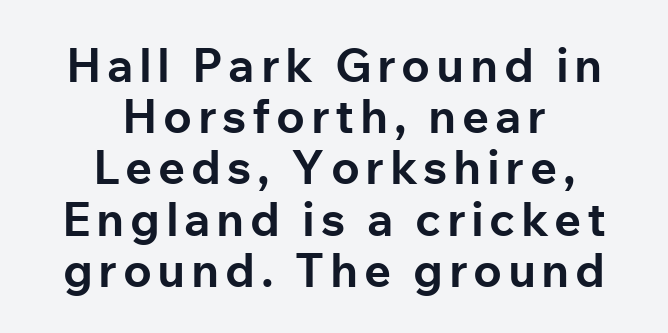
Q: Is the text bold? A: Yes.
Q: Is the text italic (slanted)? A: No, it is upright.
Q: Is the typeface a serif or a sans-serif typeface? A: Sans-serif.
Q: Is the text underlined? A: No.
Q: How is the paragraph aligned? A: Centered.
Q: Is the spacing between lines tight, normal or loose? A: Tight.
Q: Width (condensed, normal, or wide)? A: Normal.
Q: Stroke contrast? A: Low.
Q: x-height? A: Medium.
Q: Monospaced? A: No.
